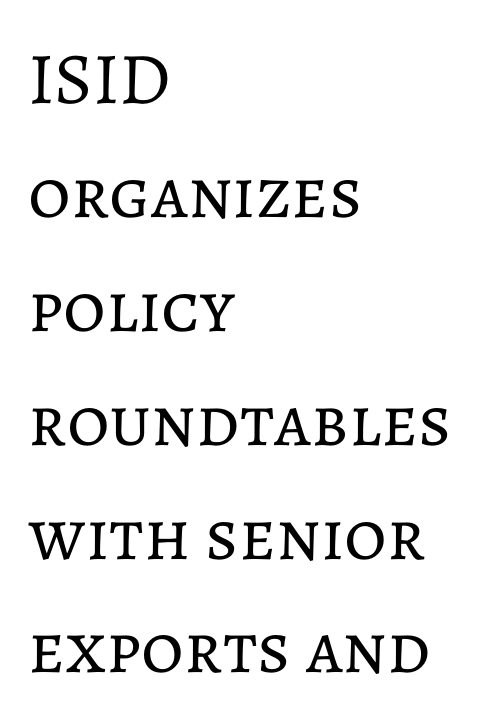
The image shows 73 px regular-weight type, upright; set left-aligned, normal line spacing (1.56x), normal letter spacing, not underlined; low stroke contrast and a medium x-height.
